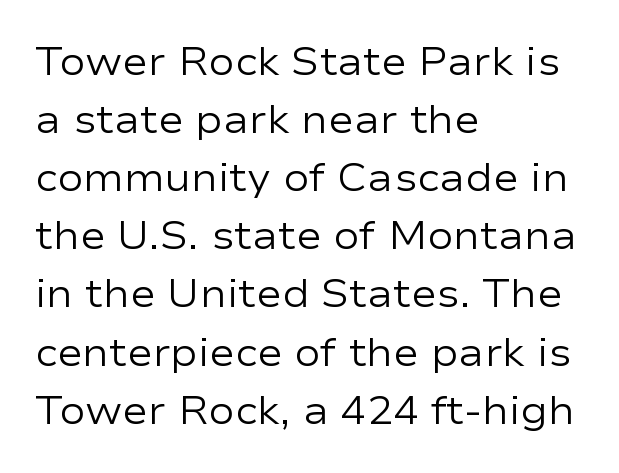
The image shows 39 px regular-weight, wide sans-serif type, upright; set left-aligned, normal line spacing (1.49x), normal letter spacing, not underlined; low stroke contrast and a medium x-height.
